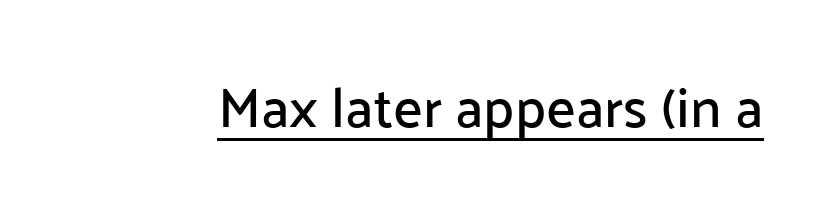
This is roman type, the default non-slanted kind. The passage shown has conventional tracking throughout. In terms of letterform style, serifs are entirely absent. You could not count columns in this text — the font is proportionally spaced. These characters rest on top of a visible drawn line.
